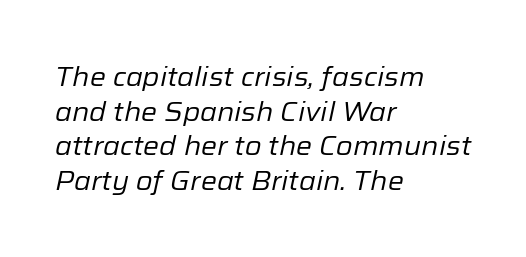
{"italic": "yes", "lean": "right", "slant_degrees": 12, "bold": "no", "underline": "no", "align": "left", "line_spacing": "normal", "line_spacing_ratio": 1.28, "letter_spacing": "normal", "letter_spacing_em": 0.0, "glyph_px": 27}
